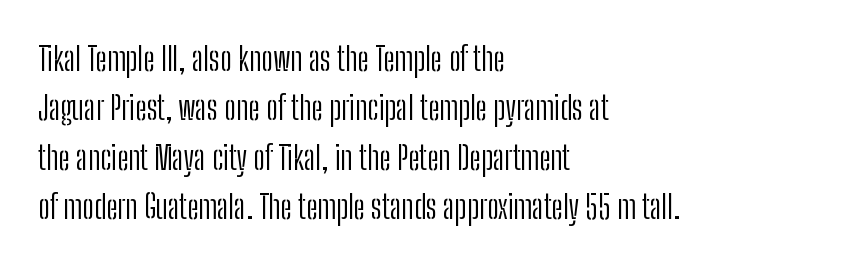
{"serif": "no", "italic": "no", "bold": "no", "weight": "light", "width": "condensed", "stroke_contrast": "low", "x_height": "medium", "monospaced": "no", "underline": "no", "align": "left", "line_spacing": "normal", "line_spacing_ratio": 1.5, "letter_spacing": "normal", "letter_spacing_em": 0.0, "glyph_px": 33}
